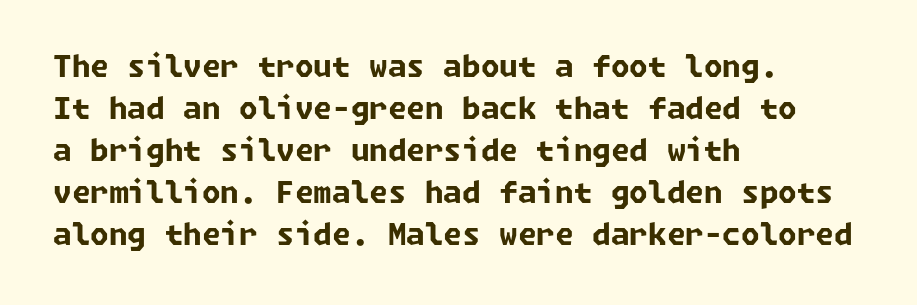
The image shows 30 px bold sans-serif type; set left-aligned, normal line spacing (1.4x), normal letter spacing, not underlined; low stroke contrast and a medium x-height.
